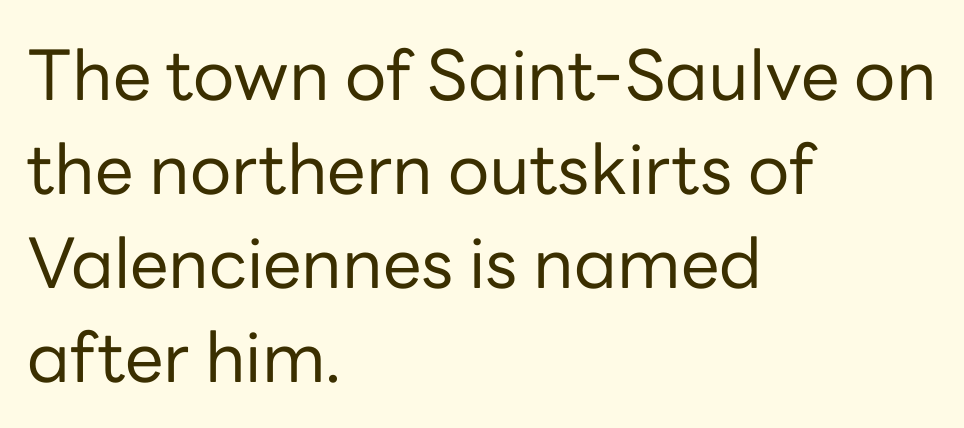
The image shows 69 px regular-weight sans-serif type, upright; set left-aligned, normal line spacing (1.36x), normal letter spacing, not underlined; low stroke contrast and a medium x-height.
